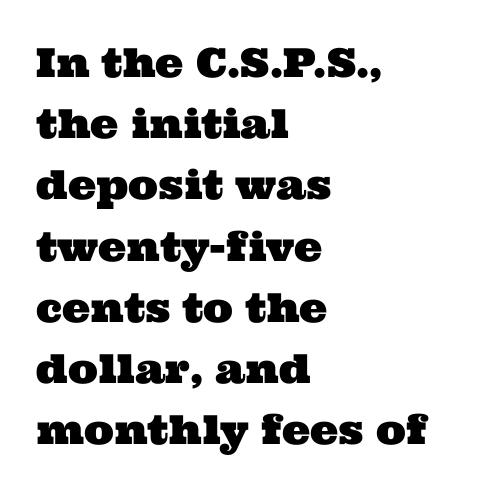
{"serif": "yes", "width": "wide", "stroke_contrast": "medium", "x_height": "medium", "monospaced": "no", "underline": "no", "align": "left", "line_spacing": "normal", "line_spacing_ratio": 1.53, "letter_spacing": "normal", "letter_spacing_em": 0.0, "glyph_px": 40}
